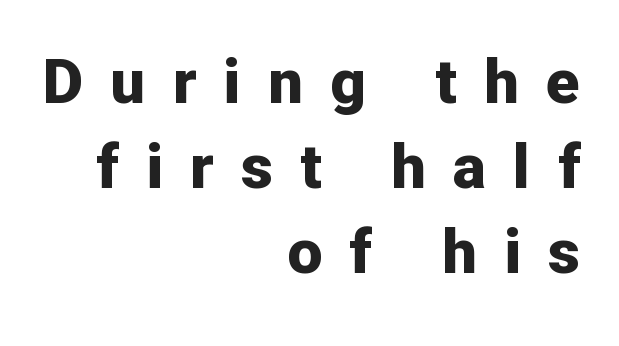
Q: Is the text bold? A: Yes.
Q: Is the text italic (slanted)? A: No, it is upright.
Q: Is the typeface a serif or a sans-serif typeface? A: Sans-serif.
Q: Is the text underlined? A: No.
Q: How is the paragraph aligned? A: Right-aligned.
Q: Is the spacing between letters normal or unusually wide? A: Unusually wide.
Q: Is the spacing between lines tight, normal or loose? A: Normal.
Q: Width (condensed, normal, or wide)? A: Normal.
Q: Stroke contrast? A: Low.
Q: x-height? A: Medium.
Q: Monospaced? A: No.
